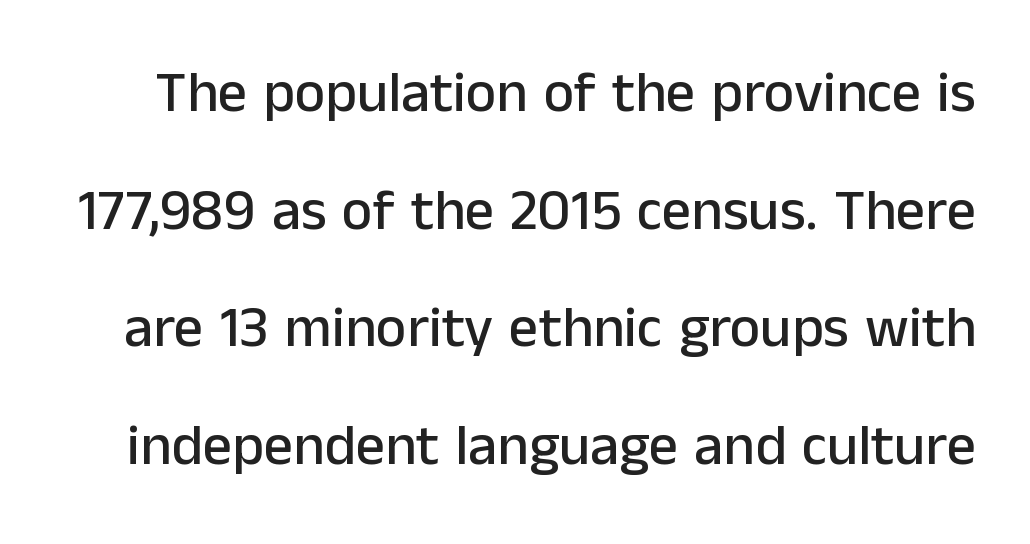
The image shows 58 px sans-serif type, upright; set loose line spacing (2.03x), normal letter spacing, not underlined; low stroke contrast and a medium x-height.
